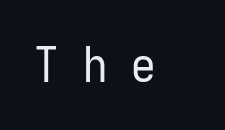
This reads as an unemphasized weight, regular at the heaviest. The letters stand upright; this is a roman face. Inter-character spacing is expanded well beyond the font's built-in metrics. The passage shown is typed in a proportional face where columns would drift. You can tell from the bare stems that sans-serif type was used.
